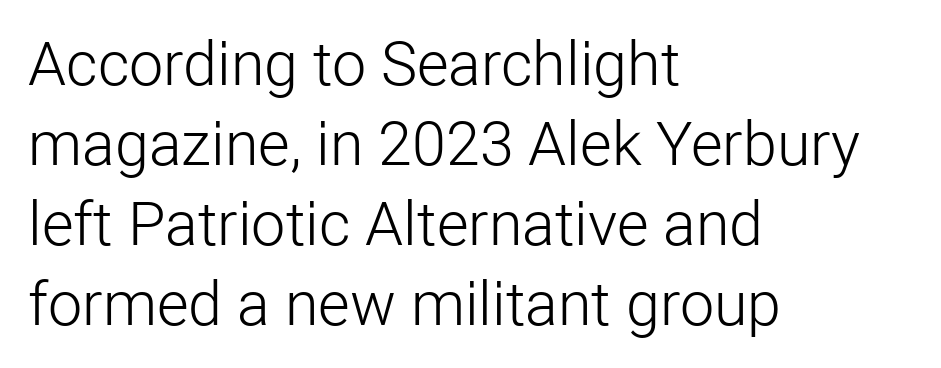
The image shows 61 px light sans-serif type, upright; set left-aligned, normal line spacing (1.31x), normal letter spacing, not underlined; low stroke contrast and a medium x-height.
